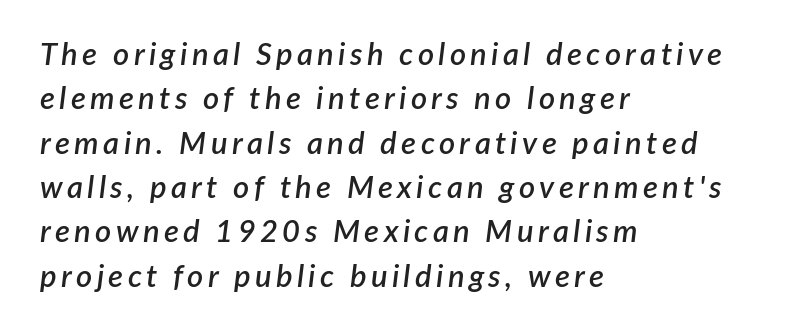
The image shows 31 px semibold type, italic (leaning right); set left-aligned, normal line spacing (1.43x), not underlined; low stroke contrast and a medium x-height.
